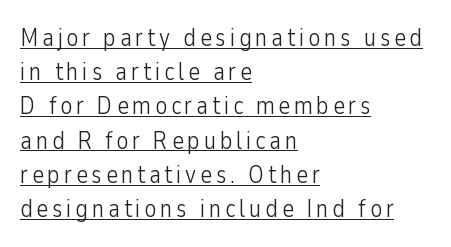
Q: Is the text bold? A: No.
Q: Is the text italic (slanted)? A: No, it is upright.
Q: Is the text underlined? A: Yes.
Q: How is the paragraph aligned? A: Left-aligned.
Q: Is the spacing between lines tight, normal or loose? A: Normal.
